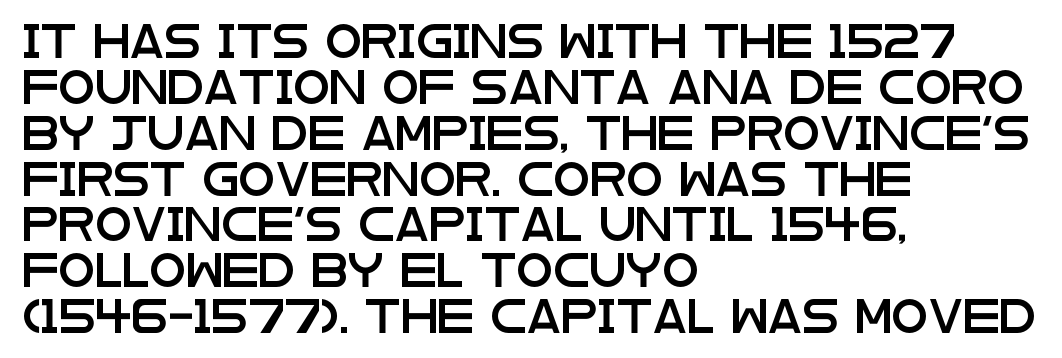
Ascenders rise straight up at ninety degrees. Clear beneath every line of the passage. Regular leading. The setting favours the left margin, as ordinary paragraphs usually do. You could not count columns in this text — the font is proportionally spaced.
